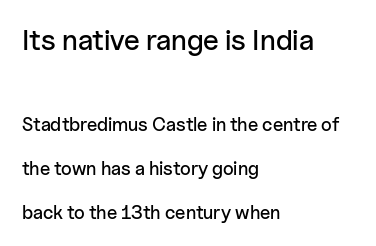
Q: Is the text italic (slanted)? A: No, it is upright.
Q: Is the typeface a serif or a sans-serif typeface? A: Sans-serif.
Q: Is the text underlined? A: No.
Q: How is the paragraph aligned? A: Left-aligned.
Q: Is the spacing between letters normal or unusually wide? A: Normal.
Q: Is the spacing between lines tight, normal or loose? A: Loose.
Q: Which block of text is set in a larger size, the first (top) or the second (bottom)? A: The first (top) one.
Q: Width (condensed, normal, or wide)? A: Normal.
Q: Stroke contrast? A: Low.
Q: x-height? A: Medium.
Q: Monospaced? A: No.
